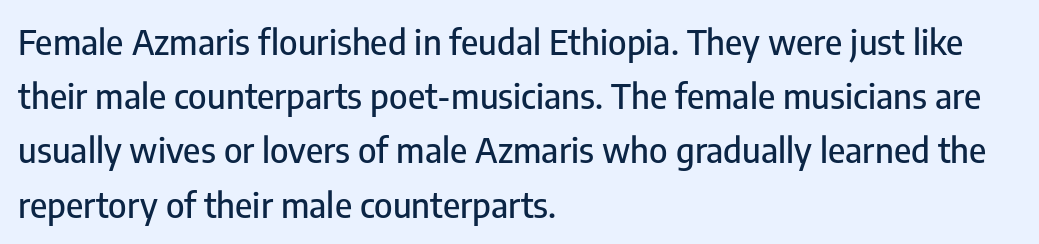
{"serif": "no", "italic": "no", "width": "condensed", "stroke_contrast": "low", "x_height": "medium", "monospaced": "no", "underline": "no", "align": "left", "line_spacing": "normal", "line_spacing_ratio": 1.55, "letter_spacing": "normal", "letter_spacing_em": 0.0, "glyph_px": 35}
